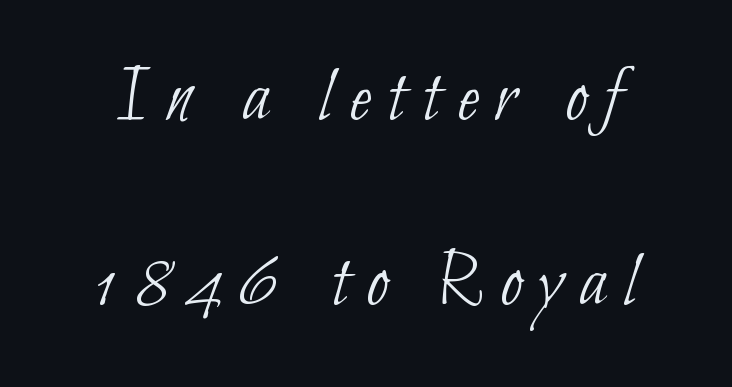
{"serif": "no", "bold": "no", "weight": "thin", "width": "condensed", "stroke_contrast": "low", "x_height": "small", "monospaced": "no", "underline": "no", "line_spacing": "loose", "line_spacing_ratio": 2.31, "letter_spacing": "wide", "letter_spacing_em": 0.21, "glyph_px": 80}
